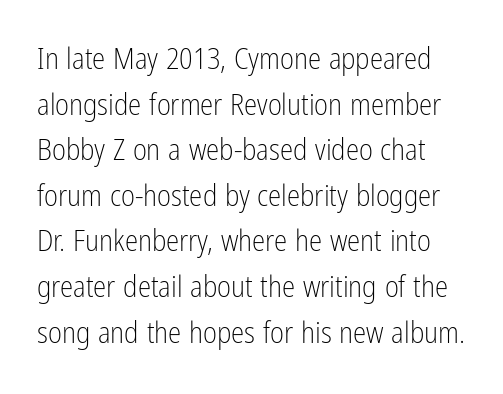
{"serif": "no", "italic": "no", "bold": "no", "weight": "light", "width": "condensed", "stroke_contrast": "low", "x_height": "medium", "monospaced": "no", "underline": "no", "line_spacing": "normal", "line_spacing_ratio": 1.52, "letter_spacing": "normal", "letter_spacing_em": 0.0, "glyph_px": 30}
